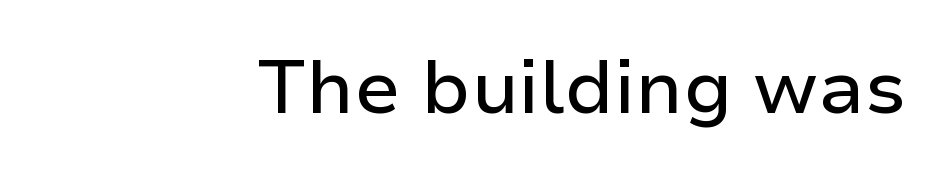
{"serif": "no", "italic": "no", "width": "normal", "stroke_contrast": "low", "x_height": "medium", "monospaced": "no", "underline": "no", "align": "right", "letter_spacing": "normal", "letter_spacing_em": 0.0, "glyph_px": 75}
